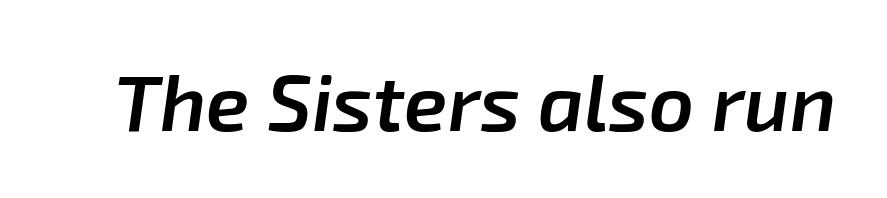
The image shows 79 px semibold type, italic (leaning right); set normal letter spacing, not underlined; low stroke contrast and a medium x-height.
